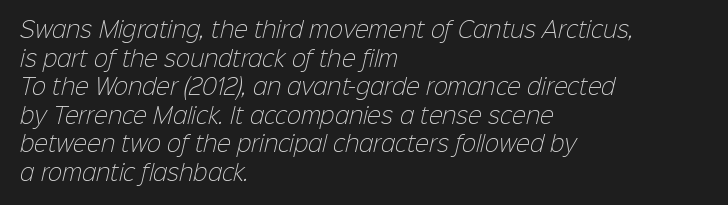
The designer left line spacing at the default. A typesetter would call this zero additional tracking. Nothing heavy about these letters — not bold at all. The passage is arranged the way most books set body copy — flush left.
